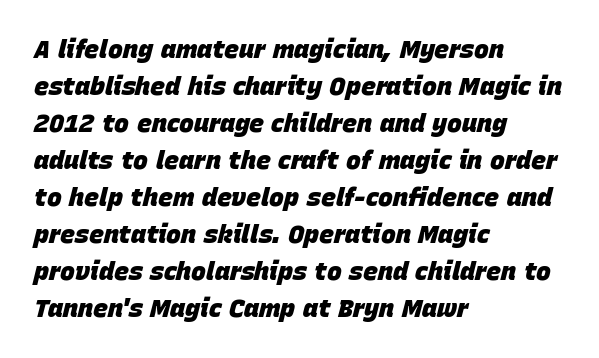
{"italic": "yes", "lean": "right", "slant_degrees": 15, "bold": "yes", "underline": "no", "align": "left", "line_spacing": "normal", "line_spacing_ratio": 1.48, "letter_spacing": "normal", "letter_spacing_em": 0.0, "glyph_px": 25}
